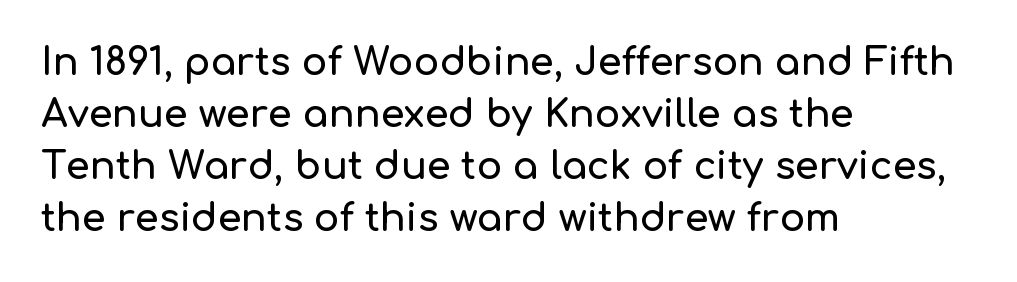
The image shows 38 px sans-serif type, upright; set left-aligned, normal line spacing (1.37x), normal letter spacing, not underlined; low stroke contrast and a medium x-height.
